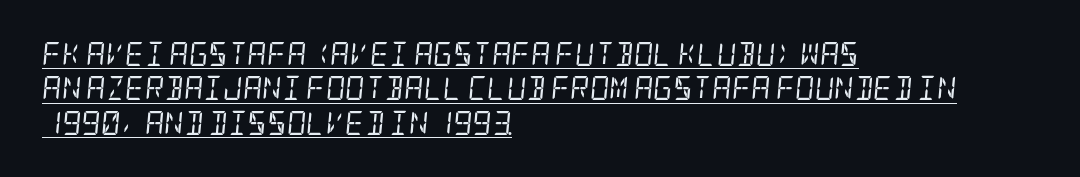
Is there much room between lines? A standard amount, neither cramped nor airy. No letter is thick-stroked: the sample isn't bold. Look at the tracking — it's just the regular setting, nothing added. A typographer would call this underscored text. Does the lettering tilt? It does — this is italic. Every row of glyphs begins at an identical x-position on the left.
